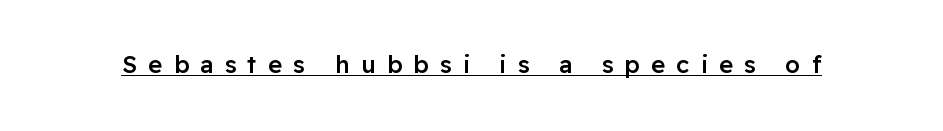
Honestly, the underline is the first thing you notice here. Is there any slant? The stems are plumb. The strokes are fattened partway — semibold, not bold. There is plenty of visible air inserted between adjacent glyphs.
